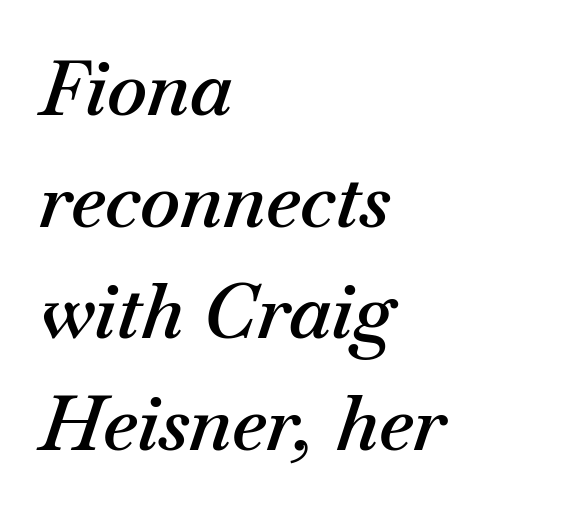
The paragraph shown leans on its left margin. Words float on clear page, feet unadorned. Does the leading feel generous? No, just average. Style check: oblique. Think of a printed novel: that variable character pitch is what you see here. The gaps between neighbouring characters are ordinary and unremarkable.
